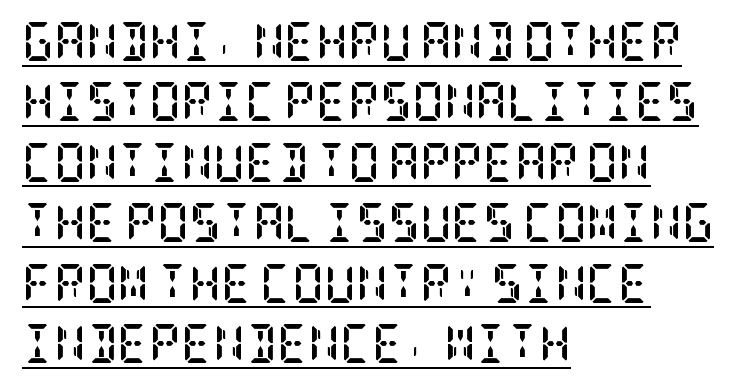
{"serif": "yes", "italic": "no", "bold": "yes", "weight": "semibold", "width": "condensed", "stroke_contrast": "low", "x_height": "large", "underline": "yes", "align": "left", "line_spacing": "normal", "line_spacing_ratio": 1.55, "letter_spacing": "normal", "letter_spacing_em": 0.0, "glyph_px": 39}
